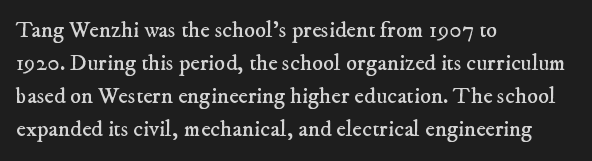
{"bold": "no", "underline": "no", "align": "left", "line_spacing": "normal", "line_spacing_ratio": 1.44, "letter_spacing": "normal", "letter_spacing_em": 0.0, "glyph_px": 23}
